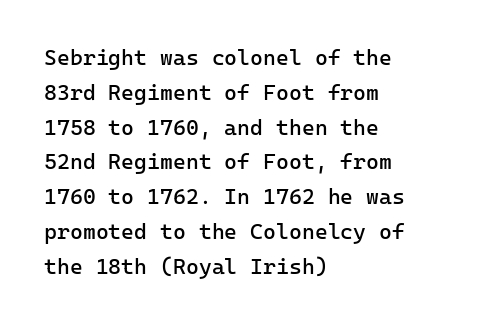
The image shows 22 px text type, upright; set left-aligned, normal line spacing (1.58x), normal letter spacing, not underlined.
